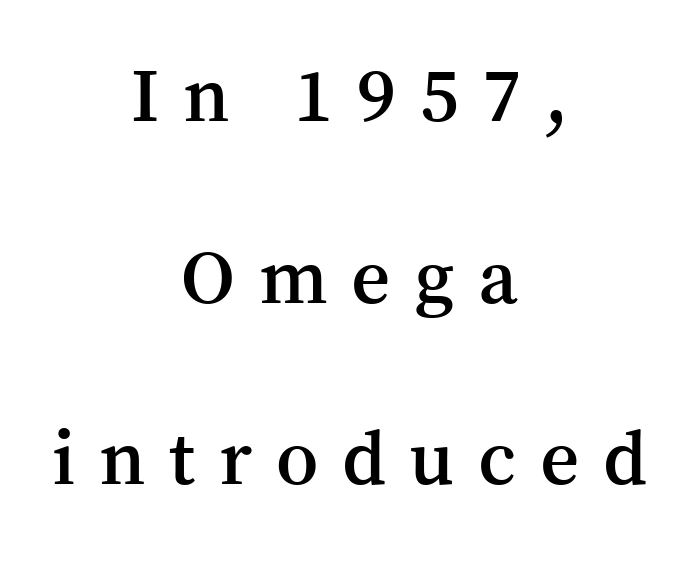
{"serif": "yes", "italic": "no", "bold": "semi", "weight": "semibold", "width": "normal", "stroke_contrast": "medium", "x_height": "medium", "monospaced": "no", "underline": "no", "align": "center", "line_spacing": "loose", "line_spacing_ratio": 2.39, "letter_spacing": "wide", "letter_spacing_em": 0.31, "glyph_px": 76}
